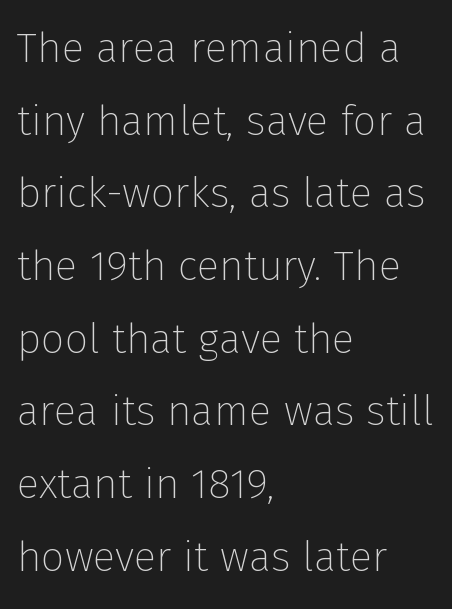
{"serif": "no", "italic": "no", "bold": "no", "weight": "thin", "width": "normal", "stroke_contrast": "low", "x_height": "medium", "monospaced": "no", "underline": "no", "align": "left", "line_spacing_ratio": 1.73, "letter_spacing": "normal", "letter_spacing_em": 0.0, "glyph_px": 42}
